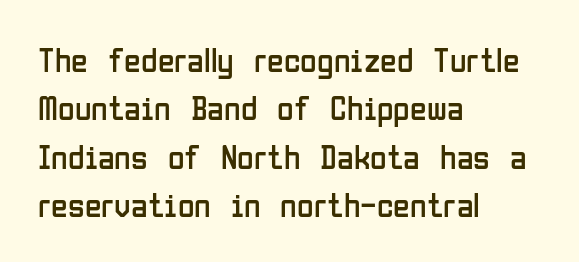
The image shows 34 px regular-weight, condensed sans-serif type, upright; set left-aligned, normal line spacing (1.42x), normal letter spacing, not underlined; low stroke contrast and a medium x-height.
